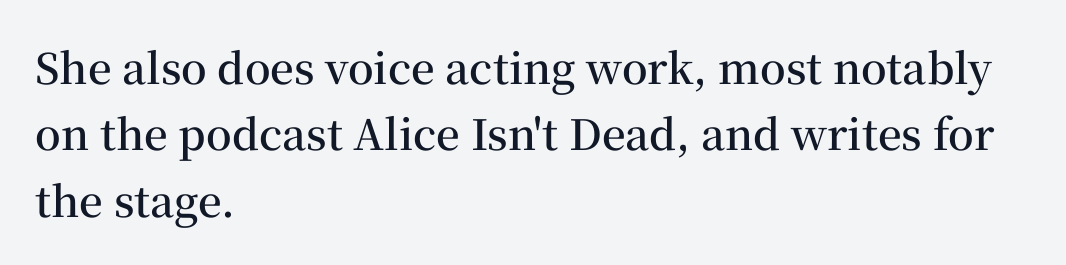
{"serif": "yes", "italic": "no", "bold": "semi", "weight": "semibold", "width": "normal", "stroke_contrast": "medium", "x_height": "medium", "monospaced": "no", "underline": "no", "align": "left", "line_spacing": "normal", "line_spacing_ratio": 1.58, "letter_spacing": "normal", "letter_spacing_em": 0.0, "glyph_px": 42}
